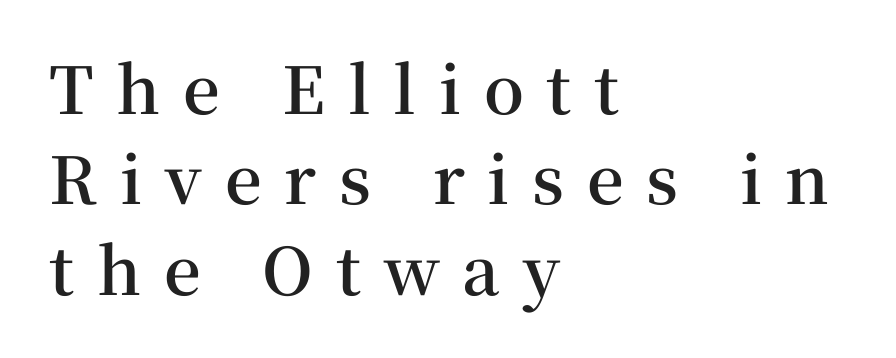
A clean baseline with only descenders dipping below it. Character widths vary here, with narrow letters taking less room than wide ones. You can tell from the footed stems that serif type was used. A typesetter would call this heavily tracked-out type. Line beginnings align vertically; line endings do not. Notice how the stems are strictly vertical — no italics here.
